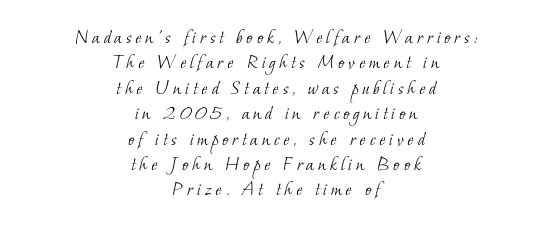
The image shows 21 px text type; set centered, line spacing 1.21x, not underlined.
